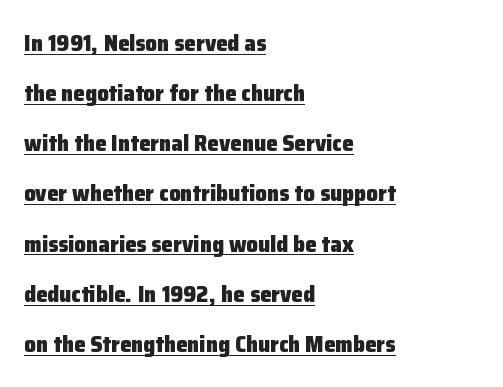
{"italic": "no", "bold": "yes", "underline": "yes", "align": "left", "line_spacing": "loose", "line_spacing_ratio": 2.18, "letter_spacing": "normal", "letter_spacing_em": 0.0, "glyph_px": 23}
